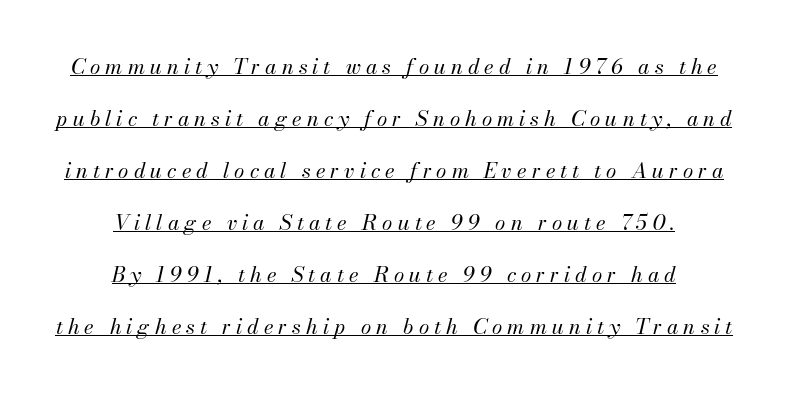
Q: Is the text bold? A: No.
Q: Is the text italic (slanted)? A: Yes, it leans right by about 13 degrees.
Q: Is the text underlined? A: Yes.
Q: How is the paragraph aligned? A: Centered.
Q: Is the spacing between letters normal or unusually wide? A: Unusually wide.
Q: Is the spacing between lines tight, normal or loose? A: Loose.
